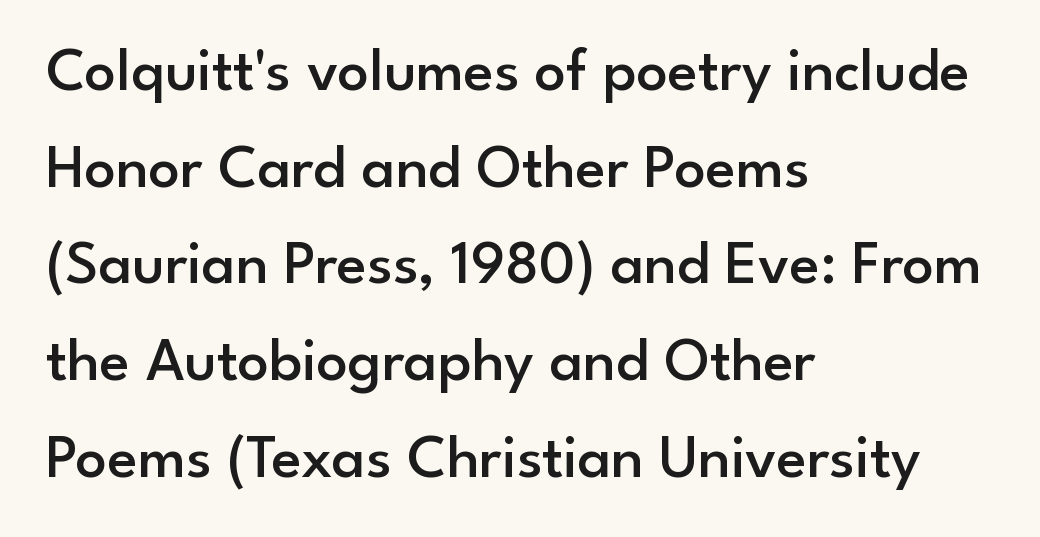
The image shows 62 px semibold sans-serif type, upright; set left-aligned, normal line spacing (1.56x), normal letter spacing, not underlined; low stroke contrast and a small x-height.
